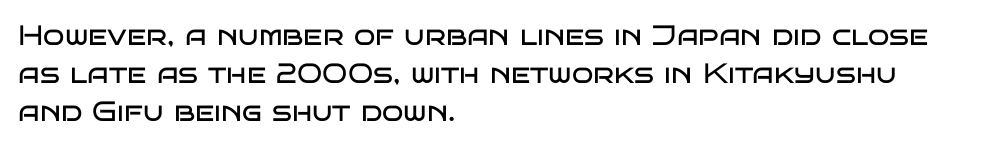
Q: Is the text bold? A: No.
Q: Is the text italic (slanted)? A: No, it is upright.
Q: Is the typeface a serif or a sans-serif typeface? A: Sans-serif.
Q: Is the text underlined? A: No.
Q: How is the paragraph aligned? A: Left-aligned.
Q: Is the spacing between letters normal or unusually wide? A: Normal.
Q: Is the spacing between lines tight, normal or loose? A: Normal.
Q: Width (condensed, normal, or wide)? A: Wide.
Q: Stroke contrast? A: Low.
Q: x-height? A: Large.
Q: Monospaced? A: No.
